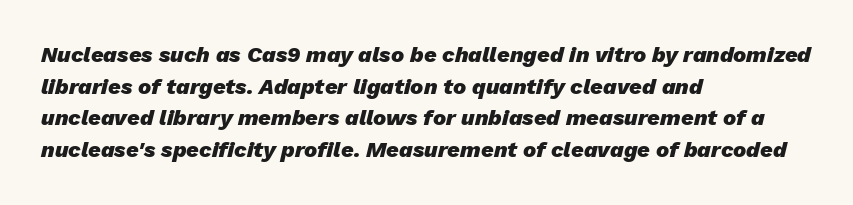
Normally led — the rows are evenly, conventionally spaced. Is the letter spacing exaggerated? No — it looks like the ordinary default. These lines were composed using italics. Compared with an ordinary text face, these strokes are far heavier — a full bold.
